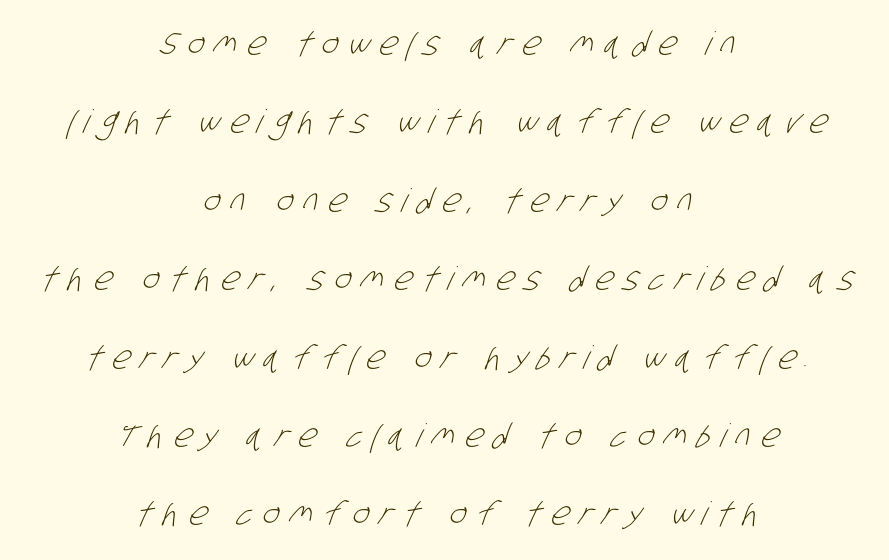
Visually the block forms a symmetrical silhouette, jagged on both flanks. Characters follow at a spacing far wider than the type designer built in. Varying glyph widths throughout — classic text-font behaviour. Look at the bottom of the vertical strokes: they stop flat, with no serifs. Summary of weight: not heavy and not bold. Check under the words: just untouched page.
